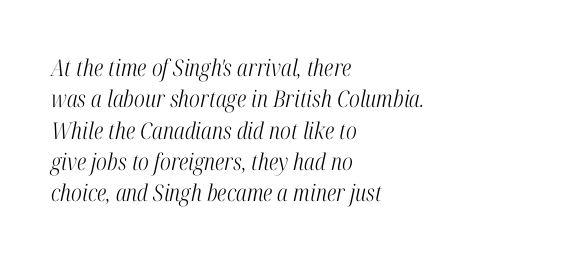
Heaviness? Minimal to ordinary, like unemphasized prose. Does the lettering tilt? It does — this is italic. The specimen omits any rule beneath the text block's lines. The text block is weighted toward the left margin, trailing off unevenly rightward. A normal amount of white space separates one row of letters from the next.
